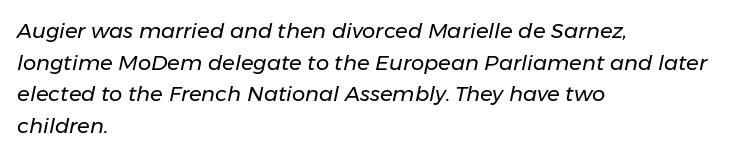
Q: Is the text bold? A: No.
Q: Is the text italic (slanted)? A: Yes, it leans right by about 11 degrees.
Q: Is the text underlined? A: No.
Q: How is the paragraph aligned? A: Left-aligned.
Q: Is the spacing between letters normal or unusually wide? A: Normal.
Q: Is the spacing between lines tight, normal or loose? A: Normal.
